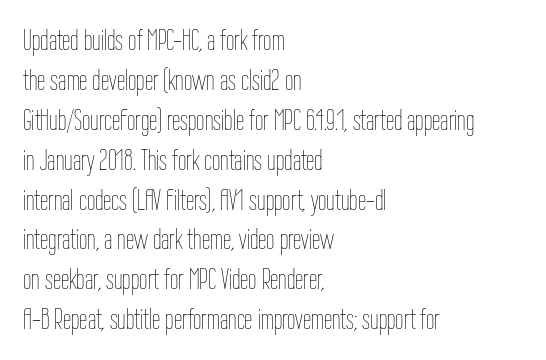
Q: Is the text bold? A: No.
Q: Is the text italic (slanted)? A: No, it is upright.
Q: Is the text underlined? A: No.
Q: How is the paragraph aligned? A: Left-aligned.
Q: Is the spacing between letters normal or unusually wide? A: Normal.
Q: Is the spacing between lines tight, normal or loose? A: Normal.
Q: Width (condensed, normal, or wide)? A: Condensed.
Q: Stroke contrast? A: Low.
Q: x-height? A: Medium.
Q: Monospaced? A: No.
